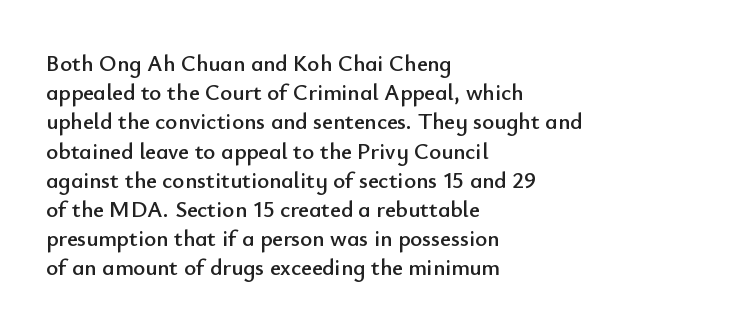
{"italic": "no", "underline": "no", "align": "left", "line_spacing": "normal", "line_spacing_ratio": 1.27, "letter_spacing": "normal", "letter_spacing_em": 0.0, "glyph_px": 23}
